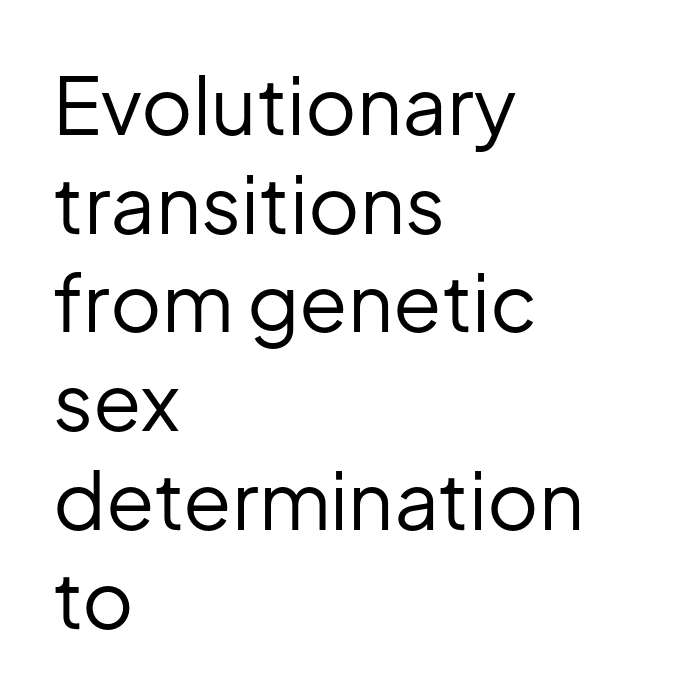
The image shows 79 px regular-weight sans-serif type, upright; set left-aligned, normal line spacing (1.25x), normal letter spacing, not underlined; low stroke contrast and a medium x-height.
